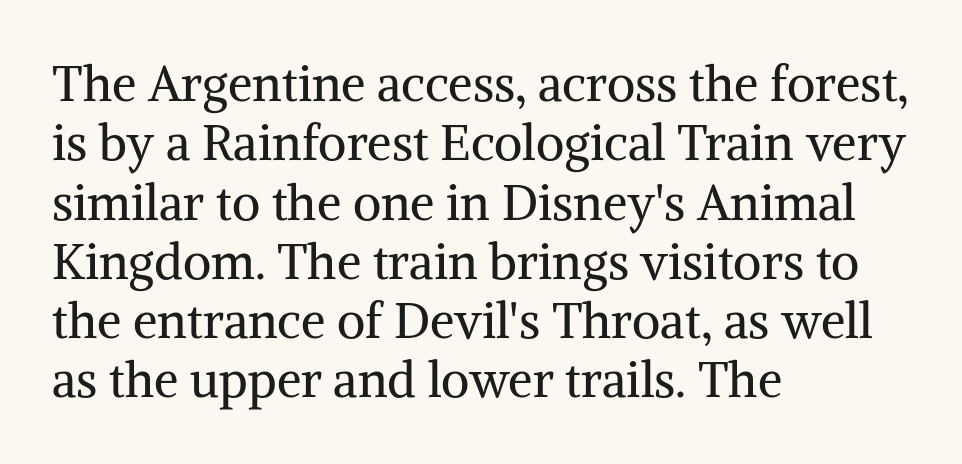
{"serif": "yes", "italic": "no", "bold": "no", "weight": "regular", "width": "normal", "stroke_contrast": "medium", "x_height": "medium", "monospaced": "no", "underline": "no", "align": "left", "line_spacing_ratio": 1.21, "letter_spacing": "normal", "letter_spacing_em": 0.0, "glyph_px": 49}
